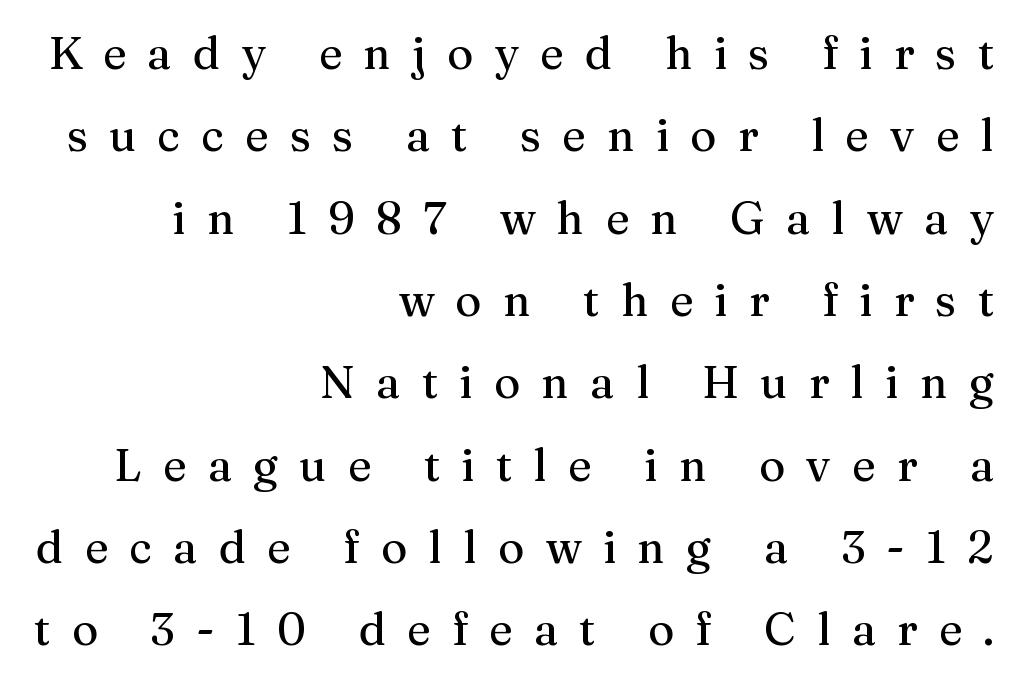
Q: Is the text italic (slanted)? A: No, it is upright.
Q: Is the typeface a serif or a sans-serif typeface? A: Serif.
Q: Is the text underlined? A: No.
Q: How is the paragraph aligned? A: Right-aligned.
Q: Is the spacing between letters normal or unusually wide? A: Unusually wide.
Q: Width (condensed, normal, or wide)? A: Normal.
Q: Stroke contrast? A: Medium.
Q: x-height? A: Medium.
Q: Monospaced? A: No.
